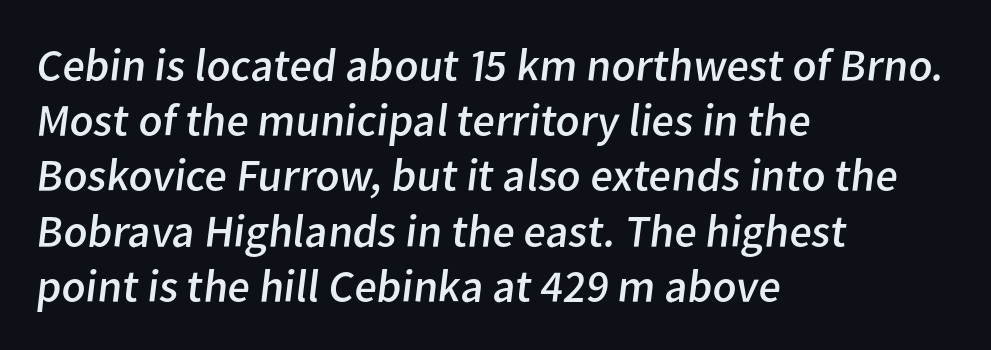
Q: Is the text bold? A: No.
Q: Is the typeface a serif or a sans-serif typeface? A: Sans-serif.
Q: Is the text underlined? A: No.
Q: How is the paragraph aligned? A: Left-aligned.
Q: Is the spacing between letters normal or unusually wide? A: Normal.
Q: Width (condensed, normal, or wide)? A: Normal.
Q: Stroke contrast? A: Low.
Q: x-height? A: Medium.
Q: Monospaced? A: No.
